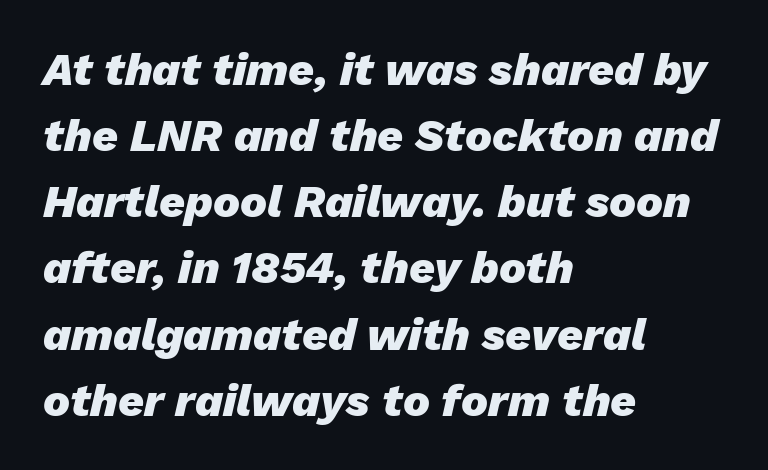
{"italic": "yes", "lean": "right", "slant_degrees": 13, "bold": "yes", "weight": "heavy", "width": "normal", "stroke_contrast": "low", "x_height": "medium", "monospaced": "no", "underline": "no", "align": "left", "line_spacing": "normal", "line_spacing_ratio": 1.47, "letter_spacing": "normal", "letter_spacing_em": 0.0, "glyph_px": 45}
